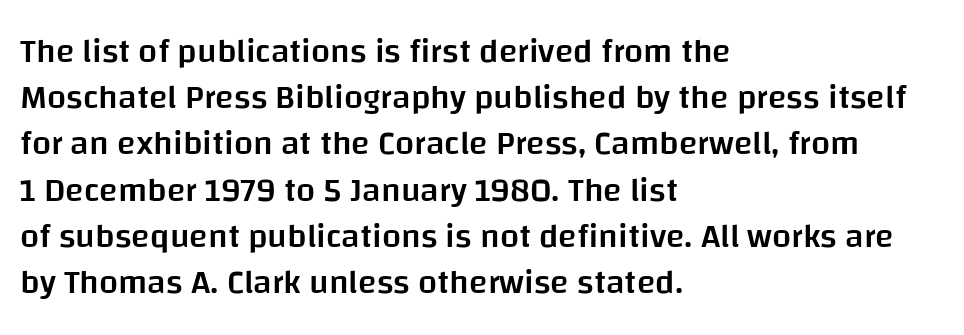
Q: Is the text bold? A: Semi-bold.
Q: Is the text italic (slanted)? A: No, it is upright.
Q: Is the typeface a serif or a sans-serif typeface? A: Sans-serif.
Q: Is the text underlined? A: No.
Q: How is the paragraph aligned? A: Left-aligned.
Q: Is the spacing between letters normal or unusually wide? A: Normal.
Q: Is the spacing between lines tight, normal or loose? A: Normal.
Q: Width (condensed, normal, or wide)? A: Normal.
Q: Stroke contrast? A: Low.
Q: x-height? A: Large.
Q: Monospaced? A: No.
